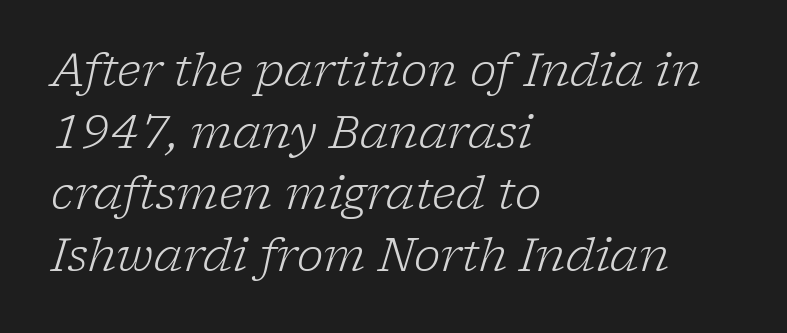
Q: Is the text bold? A: No.
Q: Is the text italic (slanted)? A: Yes, it leans right by about 17 degrees.
Q: Is the typeface a serif or a sans-serif typeface? A: Serif.
Q: Is the text underlined? A: No.
Q: How is the paragraph aligned? A: Left-aligned.
Q: Is the spacing between letters normal or unusually wide? A: Normal.
Q: Is the spacing between lines tight, normal or loose? A: Normal.
Q: Width (condensed, normal, or wide)? A: Normal.
Q: Stroke contrast? A: Low.
Q: x-height? A: Medium.
Q: Monospaced? A: No.
